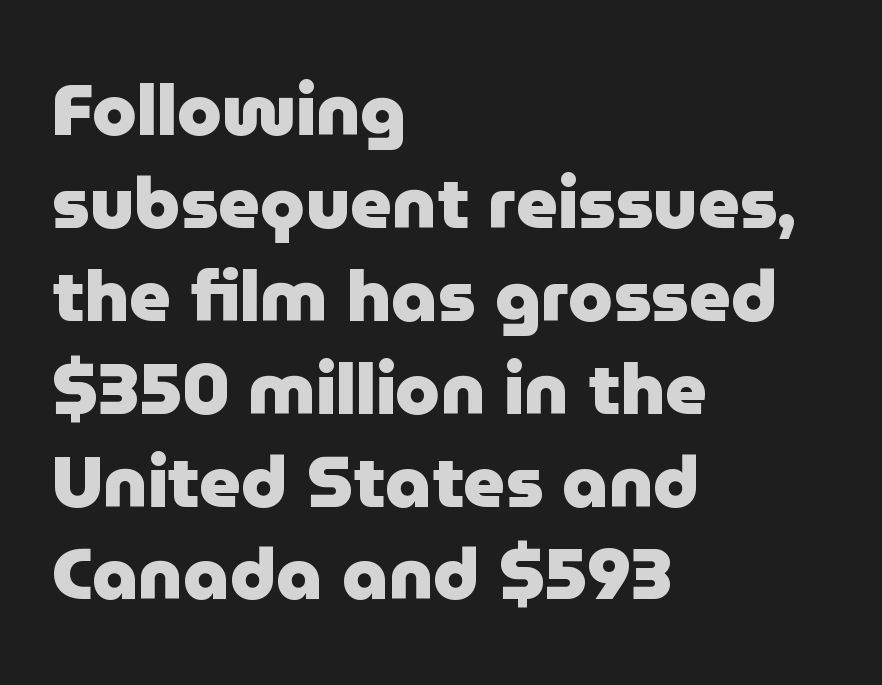
Q: Is the text bold? A: Yes.
Q: Is the text italic (slanted)? A: No, it is upright.
Q: Is the typeface a serif or a sans-serif typeface? A: Sans-serif.
Q: Is the text underlined? A: No.
Q: How is the paragraph aligned? A: Left-aligned.
Q: Is the spacing between letters normal or unusually wide? A: Normal.
Q: Is the spacing between lines tight, normal or loose? A: Normal.
Q: Width (condensed, normal, or wide)? A: Normal.
Q: Stroke contrast? A: Low.
Q: x-height? A: Medium.
Q: Monospaced? A: No.
